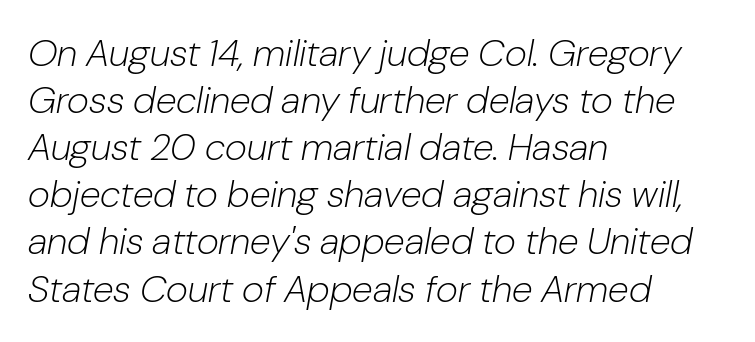
The font's italic variant was chosen for this text. You could not count columns in this text — the font is proportionally spaced. Layout note: lines flush left. How are the letters spaced? Ordinarily, with no added tracking.
